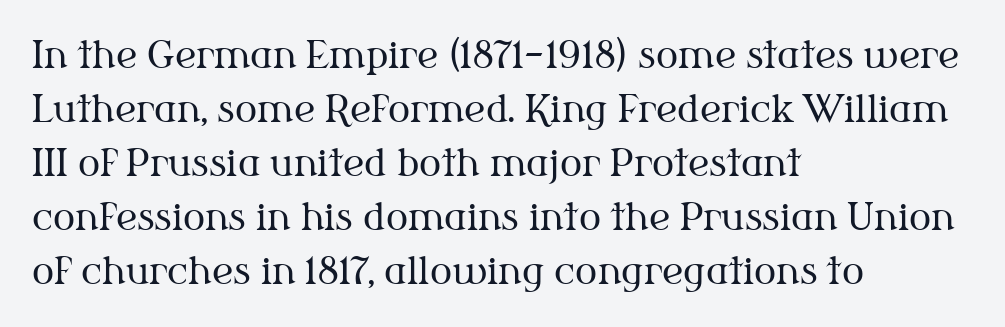
The image shows 37 px regular-weight serif type, upright; set left-aligned, normal line spacing (1.46x), normal letter spacing, not underlined; medium stroke contrast and a medium x-height.
